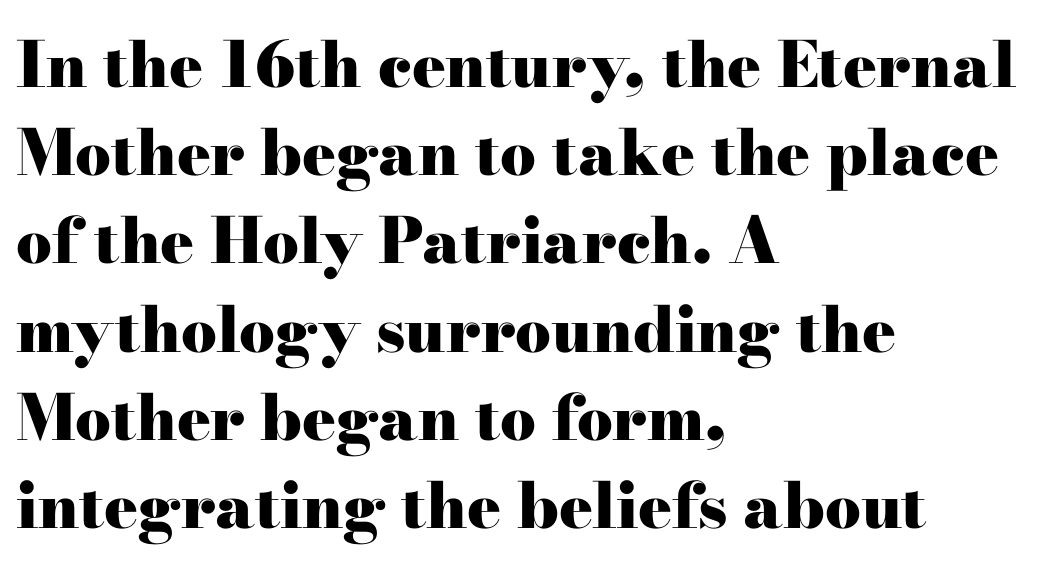
{"serif": "yes", "italic": "no", "bold": "yes", "weight": "heavy", "width": "wide", "stroke_contrast": "high", "x_height": "small", "monospaced": "no", "underline": "no", "align": "left", "line_spacing": "normal", "line_spacing_ratio": 1.4, "letter_spacing": "normal", "letter_spacing_em": 0.0, "glyph_px": 63}
